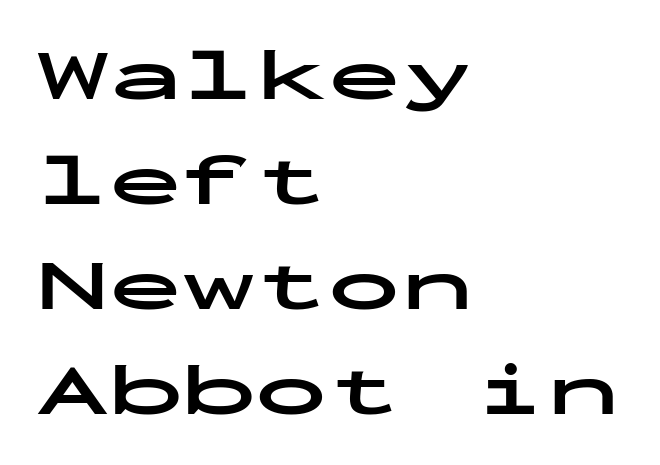
The image shows 73 px bold, wide sans-serif type, upright, monospaced; set left-aligned, normal line spacing (1.44x), normal letter spacing, not underlined; low stroke contrast and a medium x-height.
